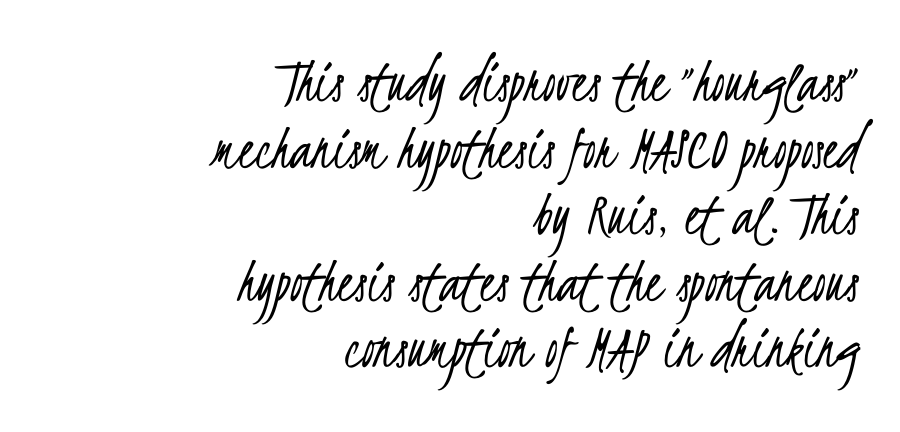
The image shows 64 px light, condensed sans-serif type; set right-aligned, tight line spacing (1.04x), normal letter spacing, not underlined; low stroke contrast and a small x-height.
